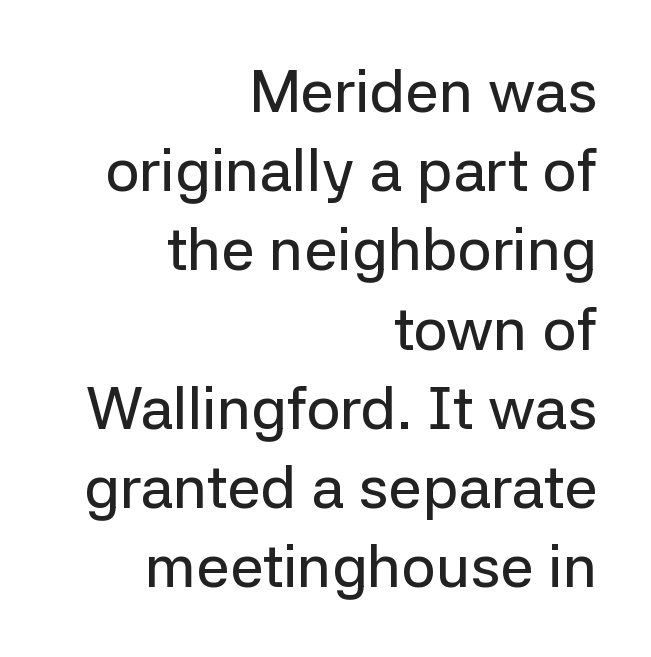
{"serif": "no", "italic": "no", "width": "normal", "stroke_contrast": "low", "x_height": "medium", "monospaced": "no", "underline": "no", "align": "right", "line_spacing": "normal", "line_spacing_ratio": 1.32, "letter_spacing": "normal", "letter_spacing_em": 0.0, "glyph_px": 60}
